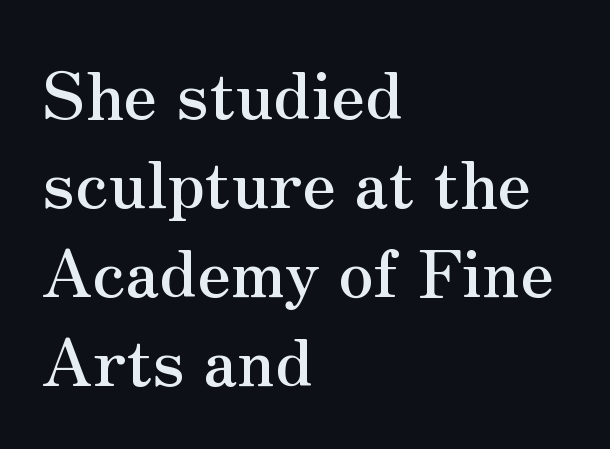
The image shows 66 px serif type, upright; set left-aligned, normal line spacing (1.35x), normal letter spacing, not underlined; medium stroke contrast and a small x-height.
